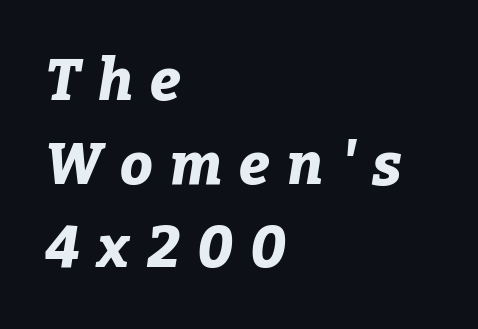
{"italic": "yes", "lean": "right", "slant_degrees": 9, "bold": "yes", "weight": "bold", "width": "normal", "stroke_contrast": "low", "x_height": "medium", "monospaced": "no", "underline": "no", "align": "left", "line_spacing": "normal", "line_spacing_ratio": 1.44, "letter_spacing": "wide", "letter_spacing_em": 0.3, "glyph_px": 58}
